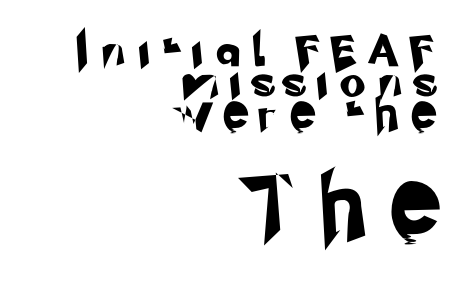
{"serif": "no", "width": "normal", "stroke_contrast": "low", "x_height": "small", "monospaced": "no", "underline": "no", "align": "right", "line_spacing": "tight", "line_spacing_ratio": 0.98, "letter_spacing": "wide", "letter_spacing_em": 0.5, "larger_block": "second", "size_ratio": 1.97, "glyph_px": 63}
